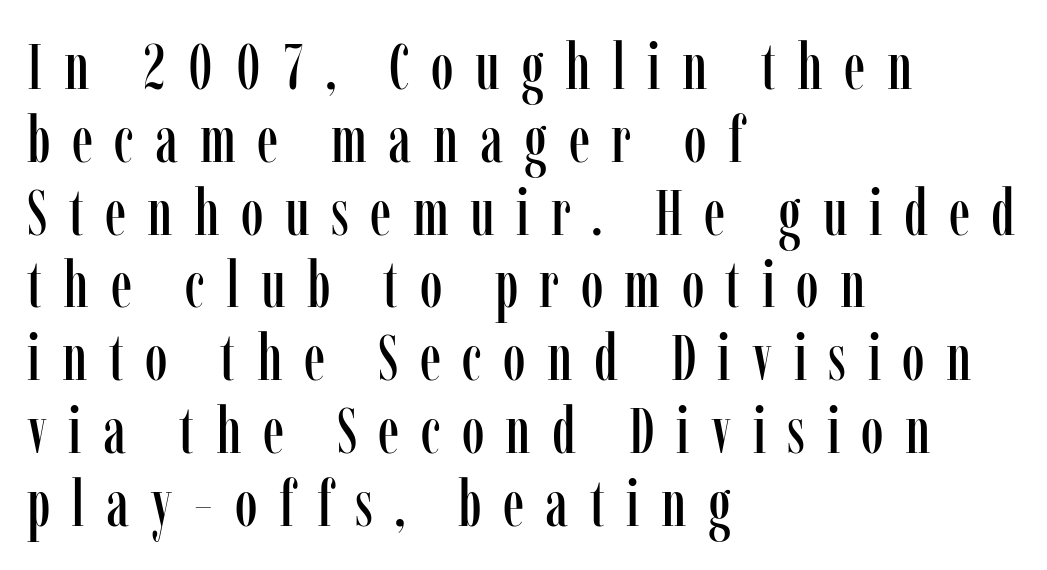
{"serif": "yes", "italic": "no", "width": "condensed", "stroke_contrast": "low", "x_height": "medium", "monospaced": "no", "underline": "no", "align": "left", "line_spacing": "tight", "line_spacing_ratio": 1.12, "letter_spacing": "wide", "letter_spacing_em": 0.33, "glyph_px": 65}
